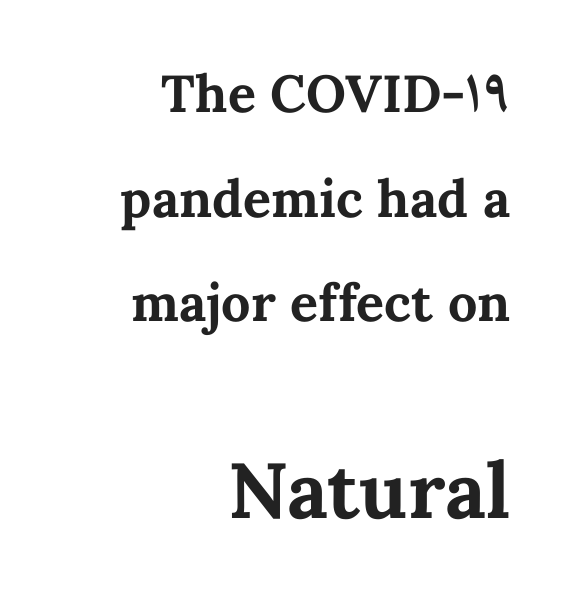
Looks like regular typesetting: each glyph gets only the width it needs. The lines are spread far apart with generous leading. The gaps between neighbouring characters are ordinary and unremarkable. Line ends are locked; line starts wander. Lines of text with bare space underneath. The lettering holds an erect, upright posture throughout.
